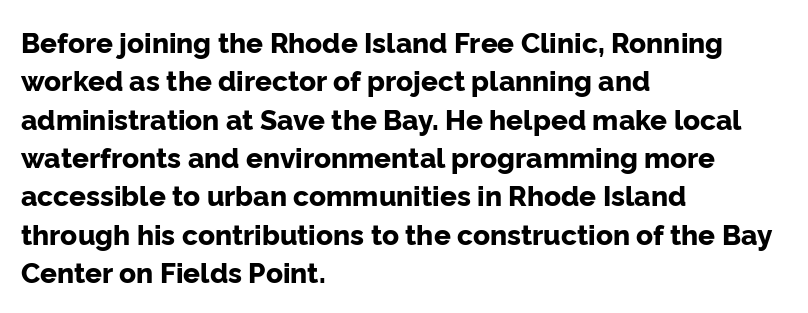
The image shows 28 px bold sans-serif type, upright; set left-aligned, normal line spacing (1.37x), normal letter spacing, not underlined; low stroke contrast and a medium x-height.
